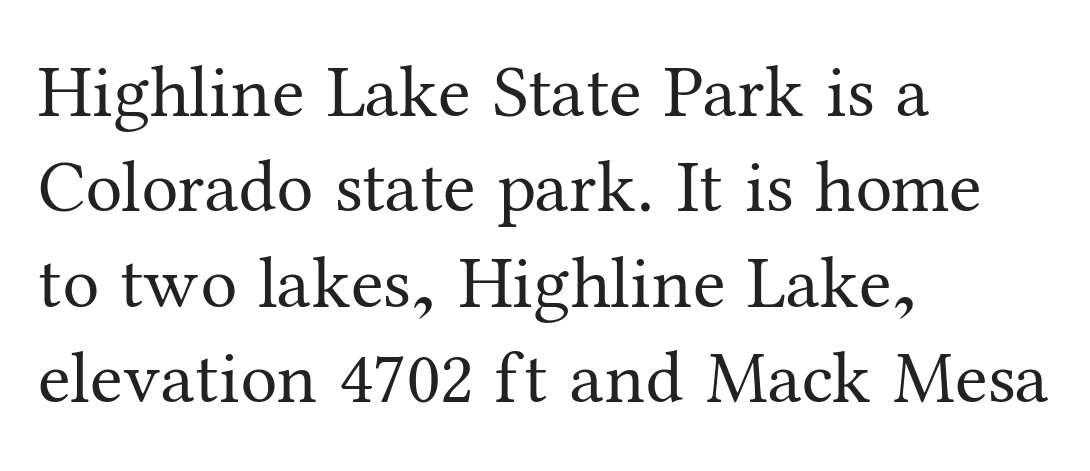
The image shows 74 px regular-weight serif type, upright; set left-aligned, normal line spacing (1.29x), normal letter spacing, not underlined; medium stroke contrast and a medium x-height.
